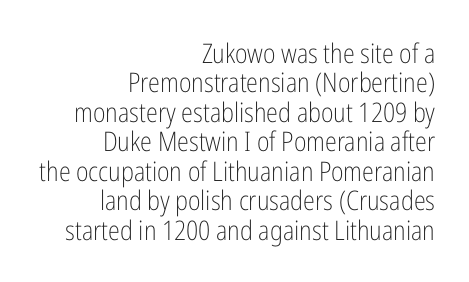
The image shows 27 px text type, upright; set right-aligned, tight line spacing (1.09x), normal letter spacing, not underlined.
